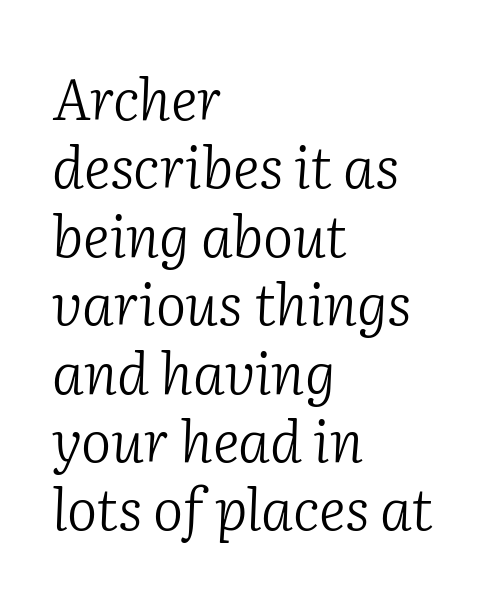
Q: Is the text bold? A: No.
Q: Is the text italic (slanted)? A: Yes, it leans right by about 2 degrees.
Q: Is the typeface a serif or a sans-serif typeface? A: Serif.
Q: Is the text underlined? A: No.
Q: How is the paragraph aligned? A: Left-aligned.
Q: Is the spacing between letters normal or unusually wide? A: Normal.
Q: Width (condensed, normal, or wide)? A: Normal.
Q: Stroke contrast? A: Low.
Q: x-height? A: Medium.
Q: Monospaced? A: No.
